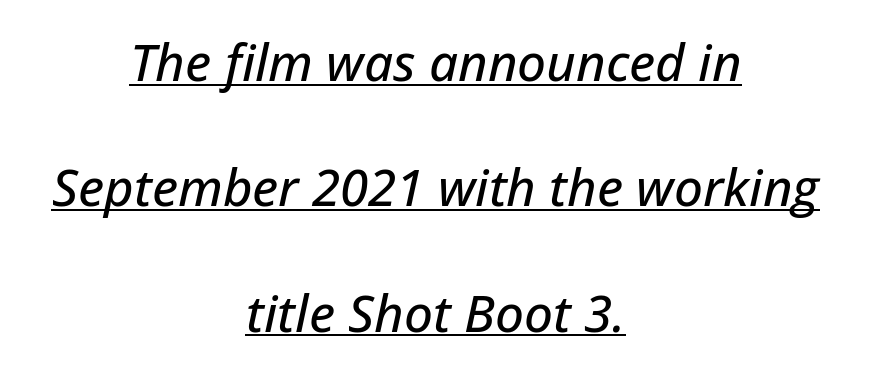
The image shows 51 px text type, italic (leaning right); set centered, loose line spacing (2.46x), normal letter spacing, underlined; low stroke contrast and a medium x-height.
